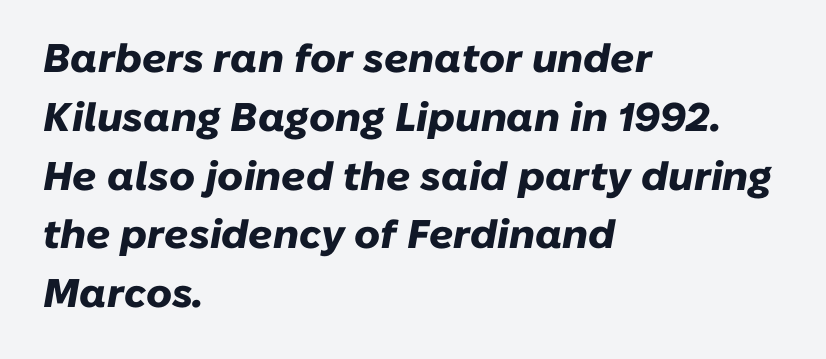
Q: Is the text bold? A: Yes.
Q: Is the text italic (slanted)? A: Yes, it leans right by about 10 degrees.
Q: Is the text underlined? A: No.
Q: How is the paragraph aligned? A: Left-aligned.
Q: Is the spacing between letters normal or unusually wide? A: Normal.
Q: Is the spacing between lines tight, normal or loose? A: Normal.
Q: Width (condensed, normal, or wide)? A: Normal.
Q: Stroke contrast? A: Low.
Q: x-height? A: Medium.
Q: Monospaced? A: No.
